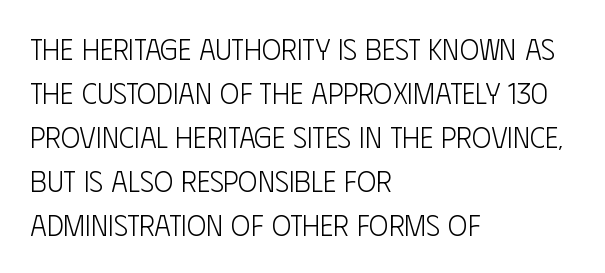
The image shows 29 px light, condensed sans-serif type, upright; set left-aligned, normal line spacing (1.52x), normal letter spacing, not underlined; low stroke contrast and a large x-height.
